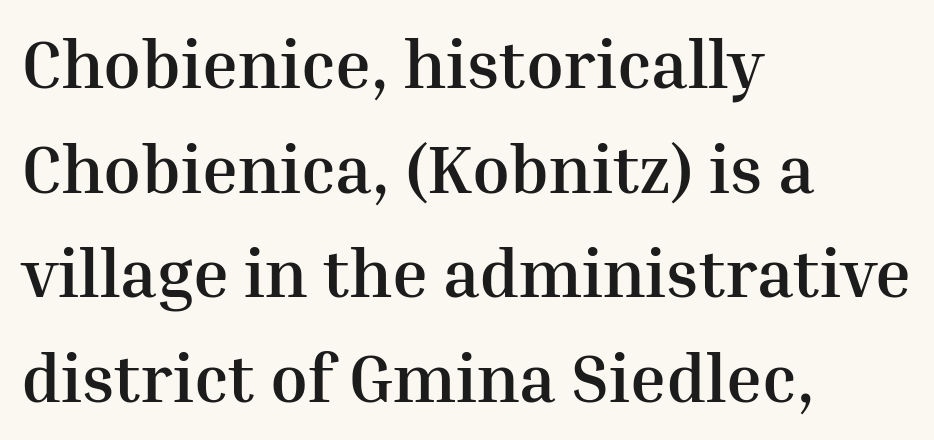
Each glyph is drawn with heavy, bold strokes. Italic: no, the glyphs are upright roman. Spacing verdict: proportional, widths tailored to each character. The block of text has a typical density, with ordinary space between rows. This rendering employs a face with finishing strokes, i.e., a serif. Words float on clear page, feet unadorned.
